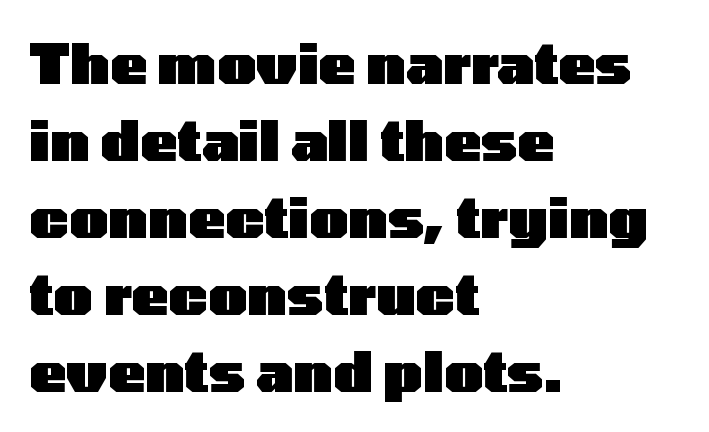
{"serif": "no", "italic": "no", "bold": "yes", "weight": "heavy", "width": "wide", "stroke_contrast": "low", "x_height": "medium", "monospaced": "no", "underline": "no", "align": "left", "line_spacing": "normal", "line_spacing_ratio": 1.4, "letter_spacing": "normal", "letter_spacing_em": 0.0, "glyph_px": 55}
